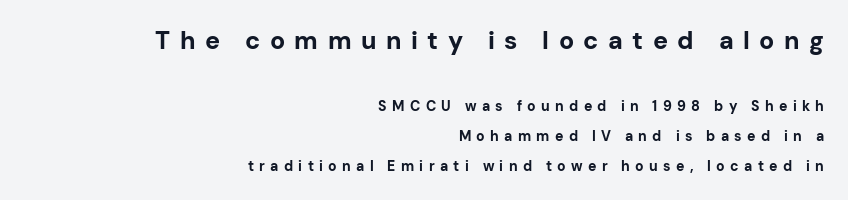
The image shows 25 px bold type, upright; set right-aligned, loose line spacing (2.13x), unusually wide letter spacing (+0.38 em), not underlined; the first (top) block is 1.79x larger.
